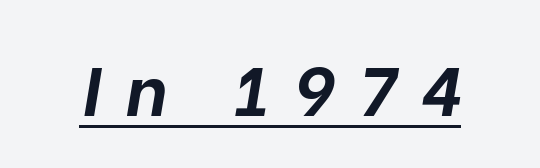
Does the lettering tilt? It does — this is italic. Caption: bold face, heavy strokes. In terms of letterspacing, this is a distinctly airy, spread setting. A typesetter would call this proportional, since set widths differ per character. A baseline rule has been typeset under these characters.
